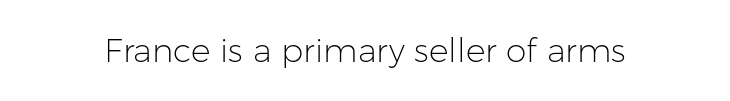
{"serif": "no", "italic": "no", "bold": "no", "weight": "light", "width": "normal", "stroke_contrast": "low", "x_height": "medium", "monospaced": "no", "underline": "no", "letter_spacing": "normal", "letter_spacing_em": 0.0, "glyph_px": 33}
